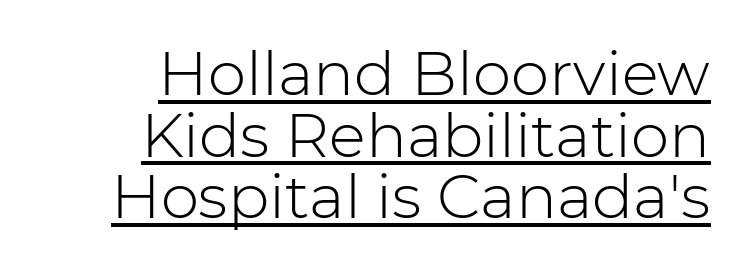
The passage shown is typeset with a sans-serif family. Tall strokes in this sample are plumb rather than angled. The passage is arranged like a letterhead date or caption credit — flush right. The designer dialed line spacing down below the default. Stems and bowls with no extra thickness — not bold. The face used here is proportionally spaced, like ordinary book or web type.
